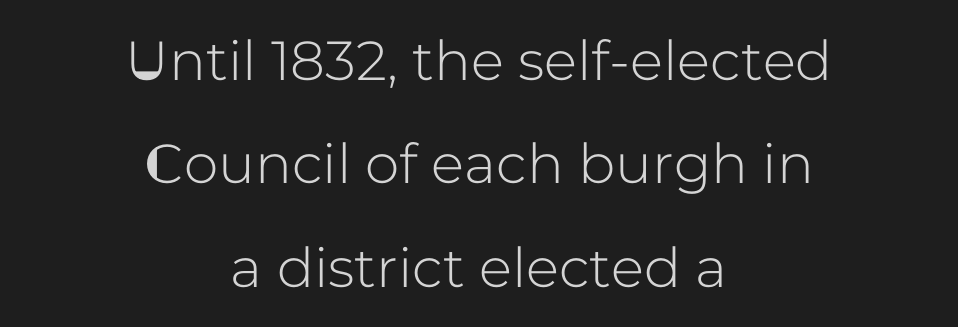
Q: Is the text italic (slanted)? A: No, it is upright.
Q: Is the typeface a serif or a sans-serif typeface? A: Sans-serif.
Q: Is the text underlined? A: No.
Q: How is the paragraph aligned? A: Centered.
Q: Is the spacing between letters normal or unusually wide? A: Normal.
Q: Width (condensed, normal, or wide)? A: Normal.
Q: Stroke contrast? A: Low.
Q: x-height? A: Medium.
Q: Monospaced? A: No.
